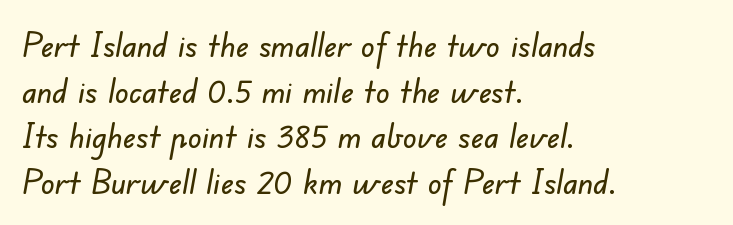
Each new line begins a customary step beneath the previous one. A typesetter would call this proportional, since set widths differ per character. Unmarked baselines from the first word to the last. All the whitespace from short lines collects on the right. The tracking reads as untouched default to a designer's eye.
